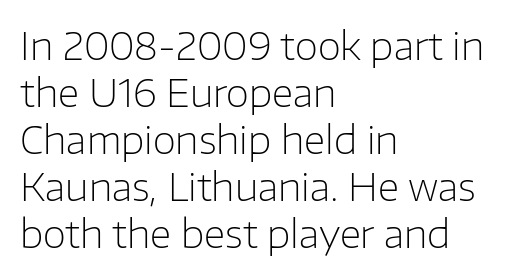
Q: Is the text bold? A: No.
Q: Is the text italic (slanted)? A: No, it is upright.
Q: Is the typeface a serif or a sans-serif typeface? A: Sans-serif.
Q: Is the text underlined? A: No.
Q: How is the paragraph aligned? A: Left-aligned.
Q: Is the spacing between letters normal or unusually wide? A: Normal.
Q: Width (condensed, normal, or wide)? A: Normal.
Q: Stroke contrast? A: Low.
Q: x-height? A: Medium.
Q: Monospaced? A: No.
